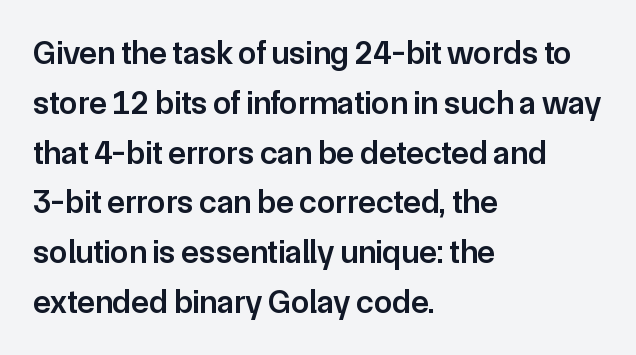
Q: Is the text bold? A: Semi-bold.
Q: Is the text italic (slanted)? A: No, it is upright.
Q: Is the typeface a serif or a sans-serif typeface? A: Sans-serif.
Q: Is the text underlined? A: No.
Q: How is the paragraph aligned? A: Left-aligned.
Q: Is the spacing between letters normal or unusually wide? A: Normal.
Q: Is the spacing between lines tight, normal or loose? A: Normal.
Q: Width (condensed, normal, or wide)? A: Normal.
Q: Stroke contrast? A: Low.
Q: x-height? A: Medium.
Q: Monospaced? A: No.
